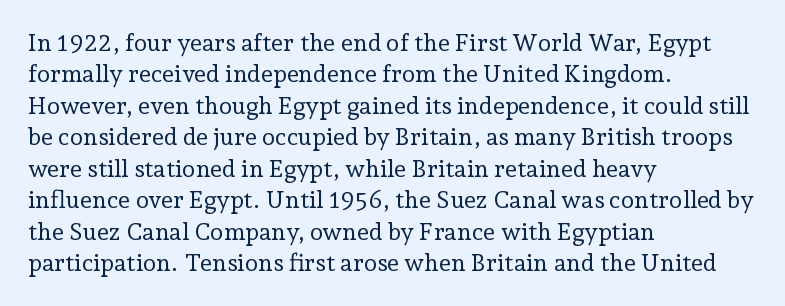
Q: Is the text bold? A: No.
Q: Is the text italic (slanted)? A: No, it is upright.
Q: Is the text underlined? A: No.
Q: How is the paragraph aligned? A: Left-aligned.
Q: Is the spacing between letters normal or unusually wide? A: Normal.
Q: Is the spacing between lines tight, normal or loose? A: Normal.
